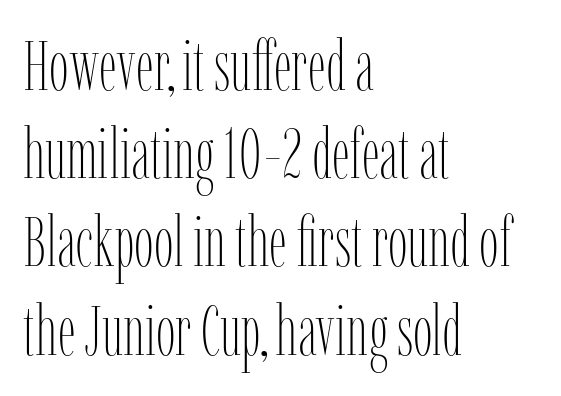
{"italic": "no", "bold": "no", "weight": "thin", "width": "condensed", "stroke_contrast": "low", "x_height": "medium", "monospaced": "no", "underline": "no", "align": "left", "line_spacing": "normal", "line_spacing_ratio": 1.26, "letter_spacing": "normal", "letter_spacing_em": 0.0, "glyph_px": 70}
